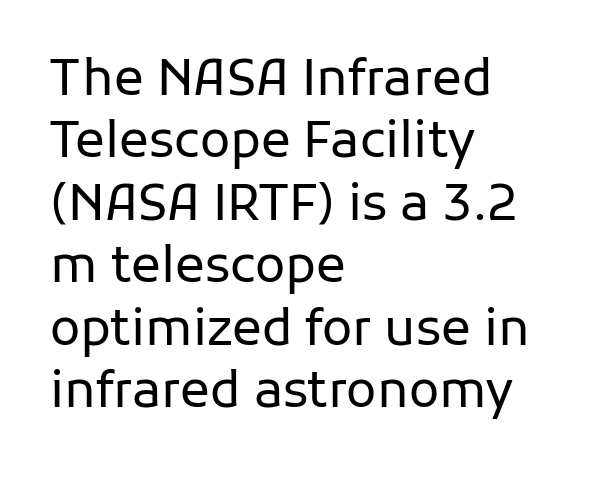
{"serif": "no", "italic": "no", "bold": "no", "weight": "regular", "width": "normal", "stroke_contrast": "low", "x_height": "medium", "monospaced": "no", "underline": "no", "align": "left", "line_spacing": "normal", "line_spacing_ratio": 1.25, "letter_spacing": "normal", "letter_spacing_em": 0.0, "glyph_px": 50}
